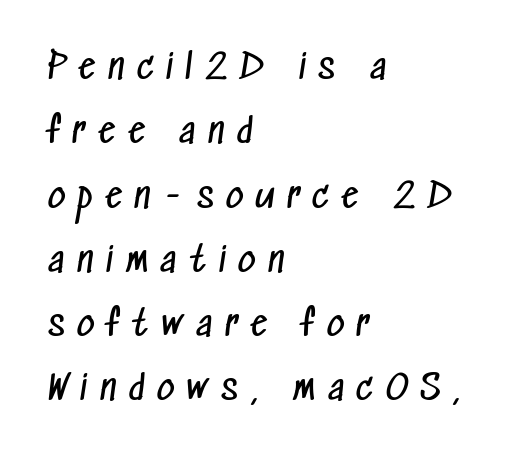
Descenders hang freely into open space. Characters follow at a spacing far wider than the type designer built in. This sample has the flowing, uneven cadence of proportional lettering. The face used here is a sans, in the tradition of grotesques and geometrics. The letterforms sit at book weight or below.
